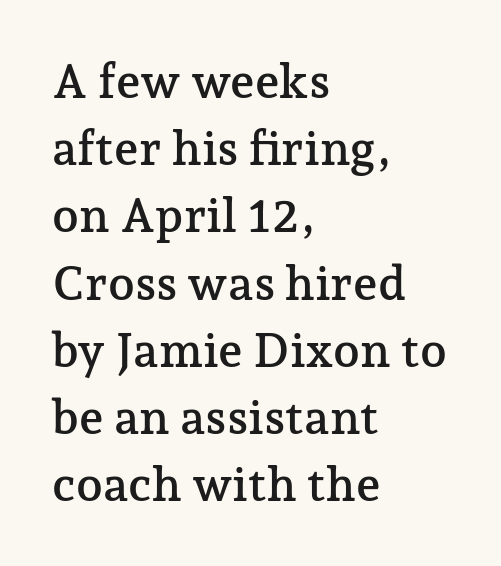
The image shows 48 px serif type, upright; set left-aligned, normal line spacing (1.4x), normal letter spacing, not underlined; low stroke contrast and a medium x-height.
